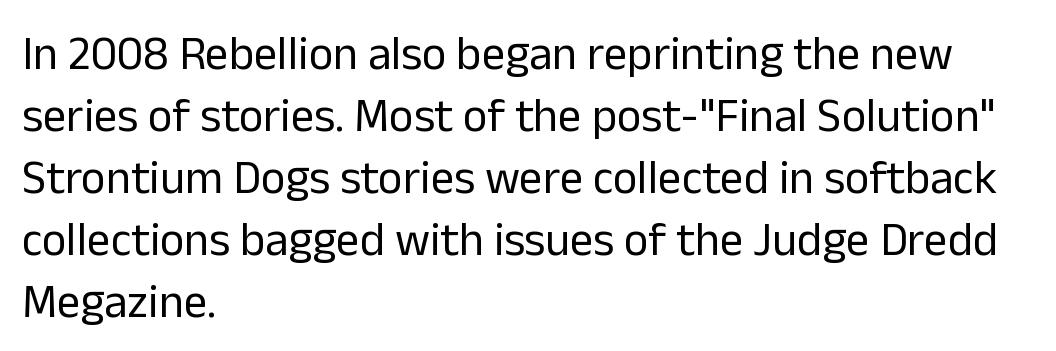
{"serif": "no", "italic": "no", "bold": "no", "weight": "regular", "width": "normal", "stroke_contrast": "low", "x_height": "medium", "monospaced": "no", "underline": "no", "align": "left", "line_spacing": "normal", "line_spacing_ratio": 1.32, "letter_spacing": "normal", "letter_spacing_em": 0.0, "glyph_px": 47}
